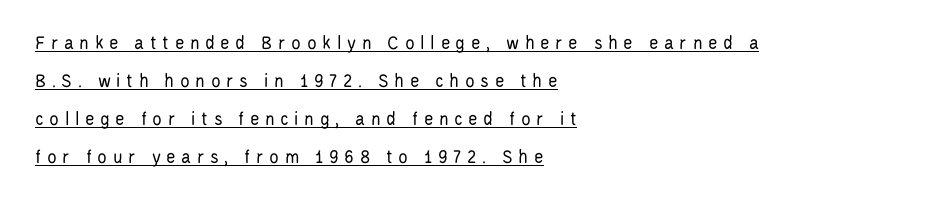
Q: Is the text bold? A: No.
Q: Is the text italic (slanted)? A: No, it is upright.
Q: Is the text underlined? A: Yes.
Q: How is the paragraph aligned? A: Left-aligned.
Q: Is the spacing between letters normal or unusually wide? A: Unusually wide.
Q: Is the spacing between lines tight, normal or loose? A: Loose.
